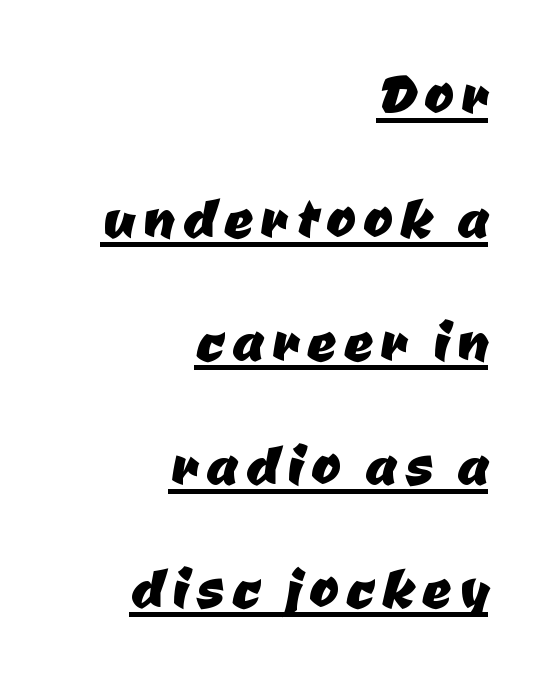
In designer terms, the underline attribute is active on this setting. Serif or sans? Sans — the stroke terminals are bare. This sample has the flowing, uneven cadence of proportional lettering. The passage is arranged like a letterhead date or caption credit — flush right.
